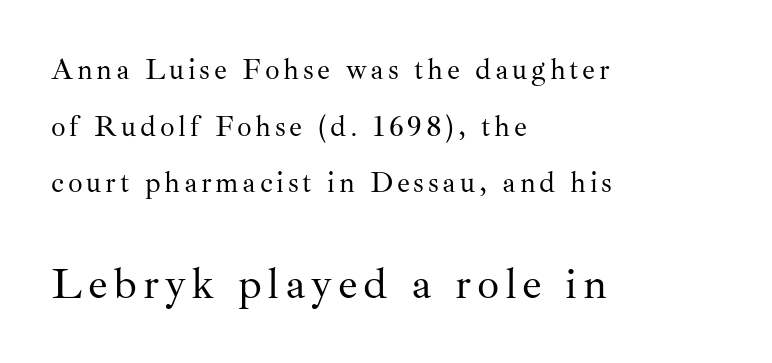
Larger block? The one below; the one above is distinctly smaller. Tall strokes in this sample are plumb rather than angled. Is this a fixed-width face? No — the glyphs have proportional, varying widths. Successive baselines arrive slowly, with a big drop between each. Words float on clear page, feet unadorned.
